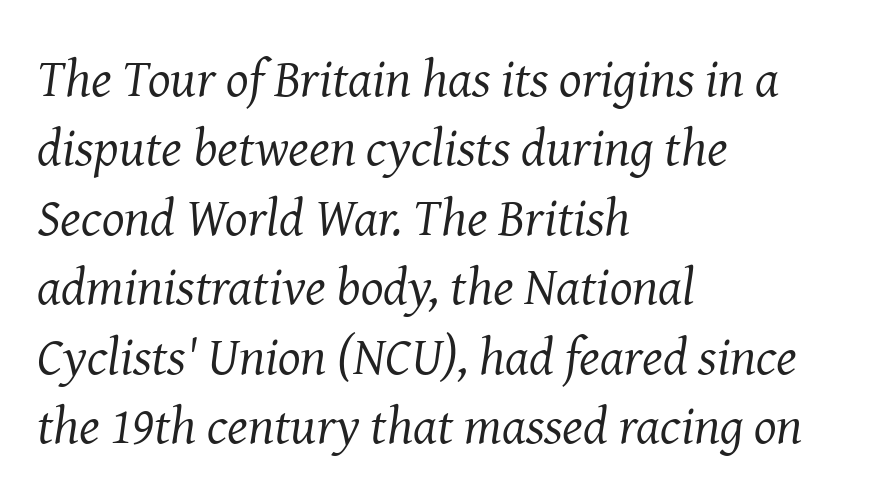
{"serif": "yes", "italic": "yes", "lean": "right", "slant_degrees": 8, "bold": "no", "weight": "regular", "width": "normal", "stroke_contrast": "medium", "x_height": "medium", "monospaced": "no", "underline": "no", "align": "left", "line_spacing": "normal", "line_spacing_ratio": 1.31, "letter_spacing": "normal", "letter_spacing_em": 0.0, "glyph_px": 53}
